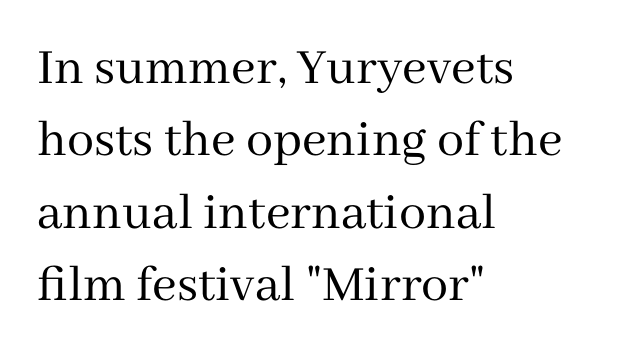
{"serif": "yes", "italic": "no", "bold": "no", "weight": "regular", "width": "normal", "stroke_contrast": "medium", "x_height": "medium", "monospaced": "no", "underline": "no", "align": "left", "line_spacing": "normal", "line_spacing_ratio": 1.34, "letter_spacing": "normal", "letter_spacing_em": 0.0, "glyph_px": 54}
